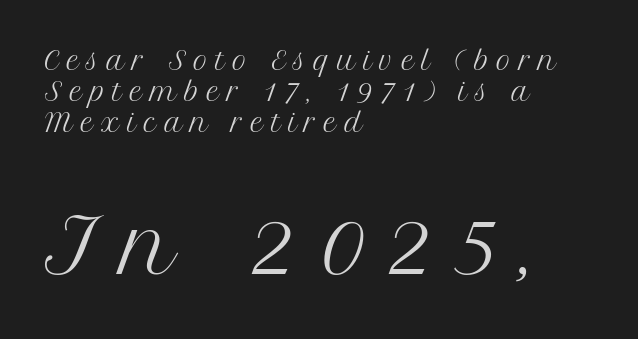
The image shows 75 px regular-weight type; set left-aligned, normal line spacing (1.25x), unusually wide letter spacing (+0.3 em), not underlined; the second (bottom) block is 3.0x larger; medium stroke contrast and a medium x-height.
